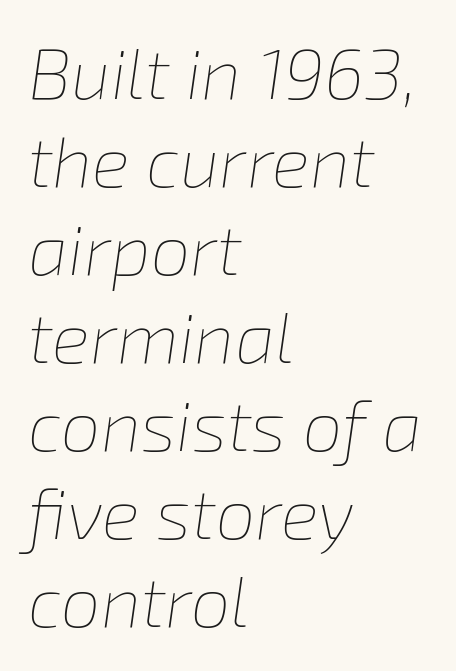
Is the block centered? No — it sits flush against the left margin. The words here are not underlined. Think of a printed novel: that variable character pitch is what you see here. Students, note that the glyphs here touch the page at normal intervals. The lettering tilts uniformly, giving the passage an italic look. The weight tops out at a normal text grade.
